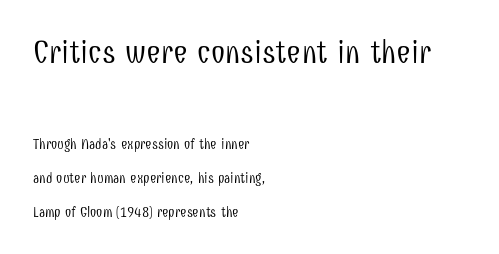
{"serif": "no", "italic": "no", "bold": "no", "weight": "light", "width": "condensed", "stroke_contrast": "low", "x_height": "medium", "monospaced": "no", "underline": "no", "align": "left", "line_spacing": "loose", "line_spacing_ratio": 2.42, "letter_spacing": "normal", "letter_spacing_em": 0.0, "larger_block": "first", "size_ratio": 2.29, "glyph_px": 32}
